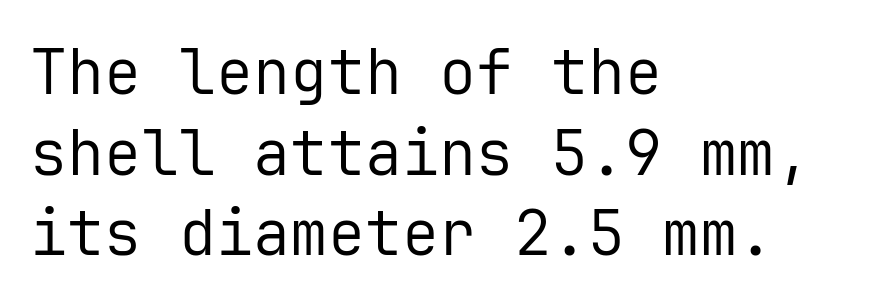
Q: Is the text bold? A: No.
Q: Is the text italic (slanted)? A: No, it is upright.
Q: Is the typeface a serif or a sans-serif typeface? A: Sans-serif.
Q: Is the text underlined? A: No.
Q: How is the paragraph aligned? A: Left-aligned.
Q: Is the spacing between letters normal or unusually wide? A: Normal.
Q: Is the spacing between lines tight, normal or loose? A: Normal.
Q: Width (condensed, normal, or wide)? A: Normal.
Q: Stroke contrast? A: Low.
Q: x-height? A: Medium.
Q: Monospaced? A: Yes.
